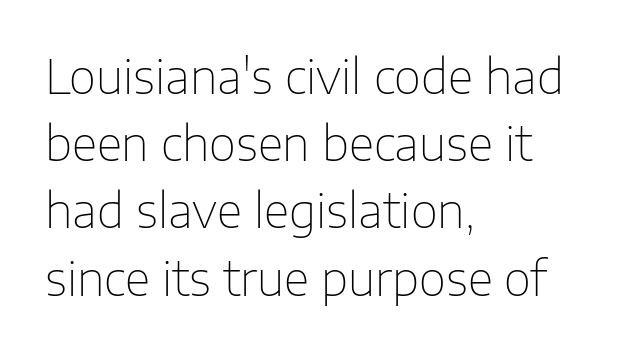
{"serif": "no", "italic": "no", "bold": "no", "weight": "thin", "width": "normal", "stroke_contrast": "low", "x_height": "medium", "monospaced": "no", "underline": "no", "align": "left", "line_spacing": "normal", "line_spacing_ratio": 1.43, "letter_spacing": "normal", "letter_spacing_em": 0.0, "glyph_px": 47}
